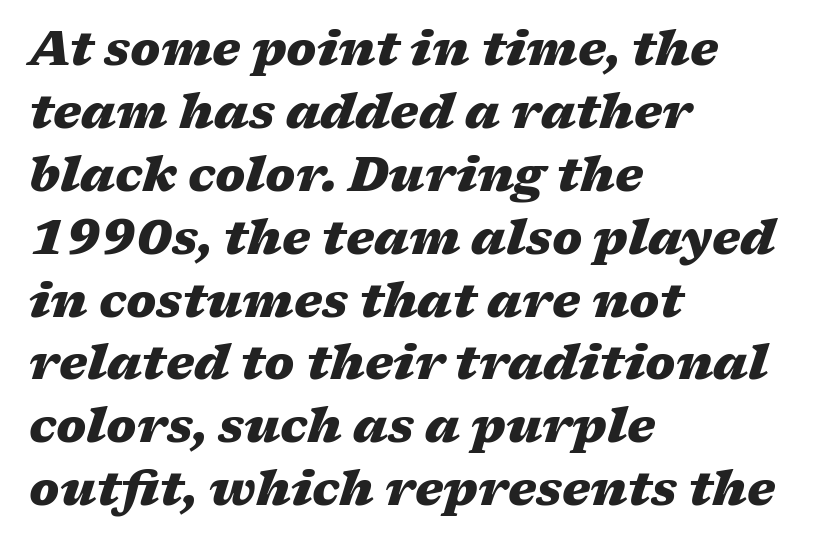
The image shows 48 px heavy, wide type, italic (leaning right); set left-aligned, normal line spacing (1.31x), normal letter spacing, not underlined; medium stroke contrast and a medium x-height.
